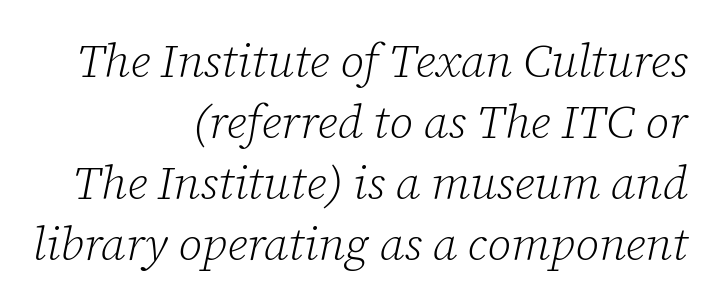
The letterforms sit at book weight or below. Leftover space on each line is placed entirely before the opening word. A serif font was chosen for this passage. The tracking reads as untouched default to a designer's eye.
